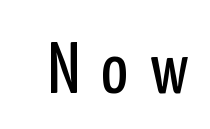
{"serif": "no", "italic": "no", "bold": "no", "weight": "regular", "width": "condensed", "stroke_contrast": "low", "x_height": "medium", "monospaced": "no", "underline": "no", "letter_spacing": "wide", "letter_spacing_em": 0.3, "glyph_px": 72}
